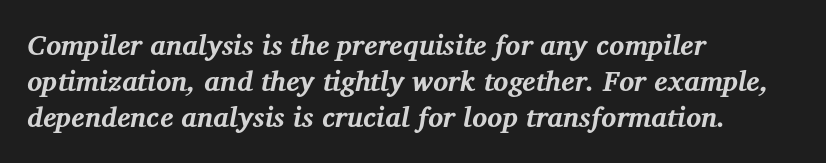
{"serif": "yes", "italic": "yes", "lean": "right", "slant_degrees": 12, "bold": "yes", "weight": "bold", "width": "normal", "stroke_contrast": "medium", "x_height": "medium", "monospaced": "no", "underline": "no", "align": "left", "line_spacing": "normal", "line_spacing_ratio": 1.29, "letter_spacing": "normal", "letter_spacing_em": 0.0, "glyph_px": 28}
